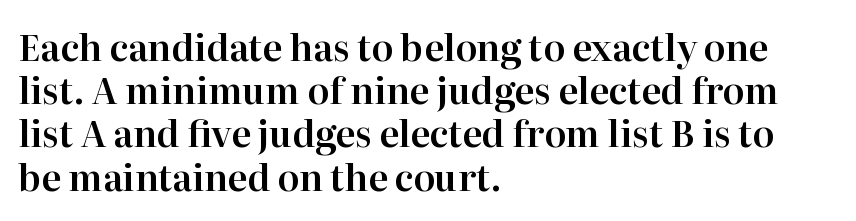
{"serif": "yes", "italic": "no", "width": "normal", "stroke_contrast": "high", "x_height": "medium", "monospaced": "no", "underline": "no", "align": "left", "line_spacing_ratio": 1.2, "letter_spacing": "normal", "letter_spacing_em": 0.0, "glyph_px": 36}
